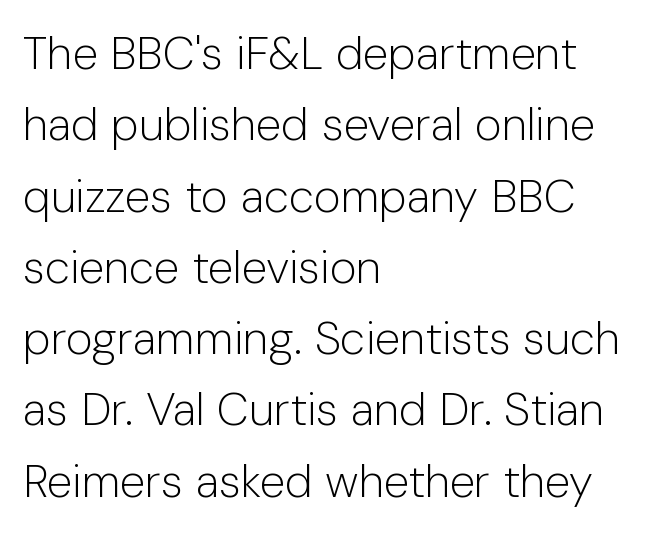
Standard letterfit; no display-style spreading of the glyphs. A classic flush-left, rag-right setting is used for this passage. A quiet, ordinary-to-light weight characterises the typeface. If you measured baseline to baseline, you'd find a middling distance. The type family on display is of the sans-serif kind. Italic? Not at all — the glyphs are vertical.
